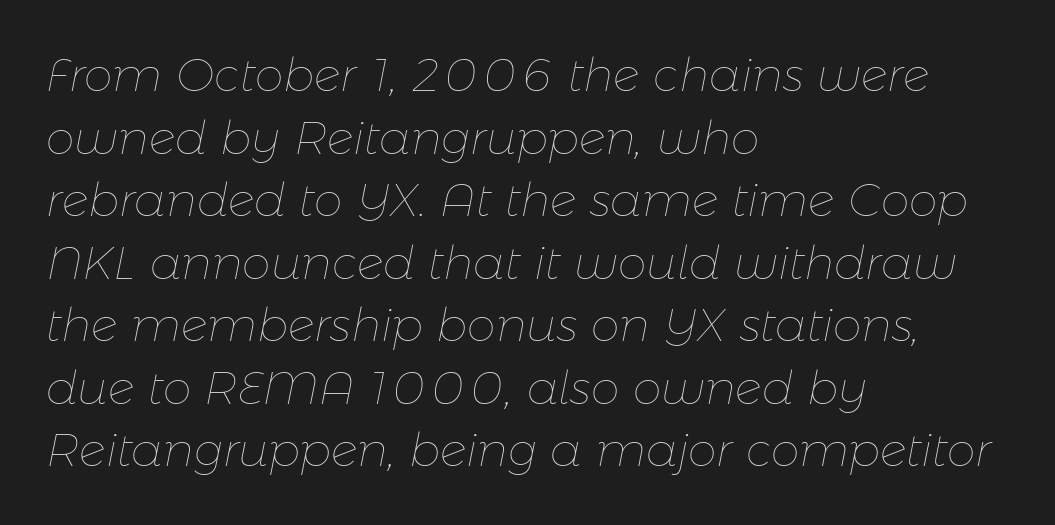
The image shows 46 px thin type, italic (leaning right); set left-aligned, normal line spacing (1.36x), normal letter spacing, not underlined; low stroke contrast and a medium x-height.
